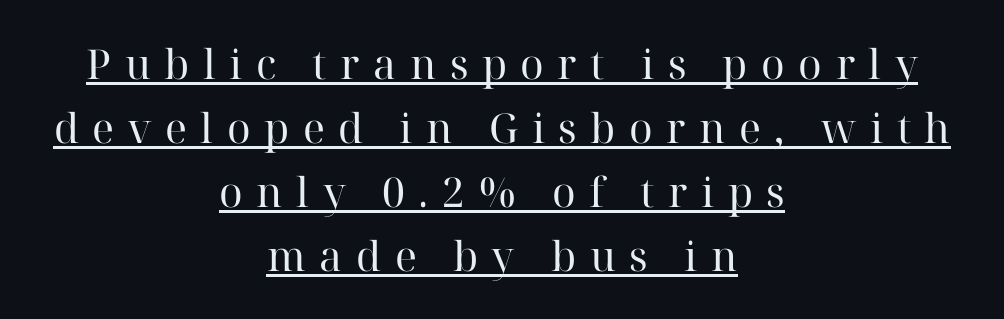
Q: Is the text bold? A: No.
Q: Is the text italic (slanted)? A: No, it is upright.
Q: Is the typeface a serif or a sans-serif typeface? A: Serif.
Q: Is the text underlined? A: Yes.
Q: How is the paragraph aligned? A: Centered.
Q: Is the spacing between letters normal or unusually wide? A: Unusually wide.
Q: Is the spacing between lines tight, normal or loose? A: Normal.
Q: Width (condensed, normal, or wide)? A: Normal.
Q: Stroke contrast? A: High.
Q: x-height? A: Medium.
Q: Monospaced? A: No.
